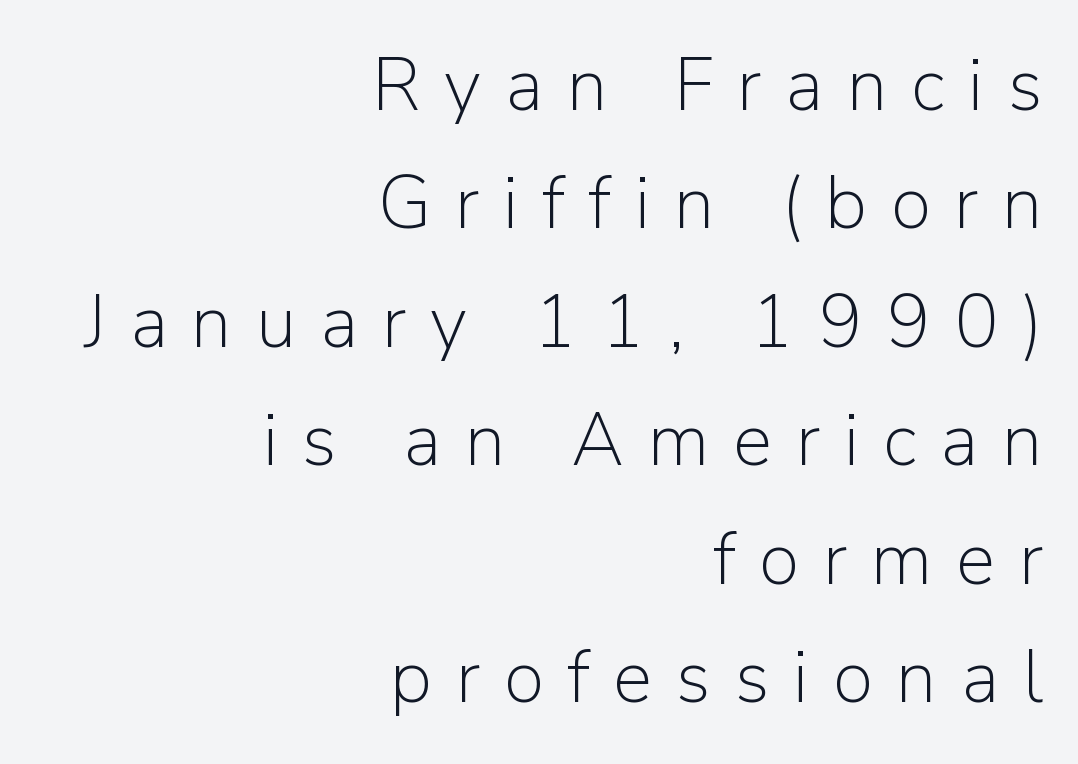
The image shows 74 px light sans-serif type, upright; set right-aligned, normal line spacing (1.6x), unusually wide letter spacing (+0.32 em), not underlined; low stroke contrast and a medium x-height.
